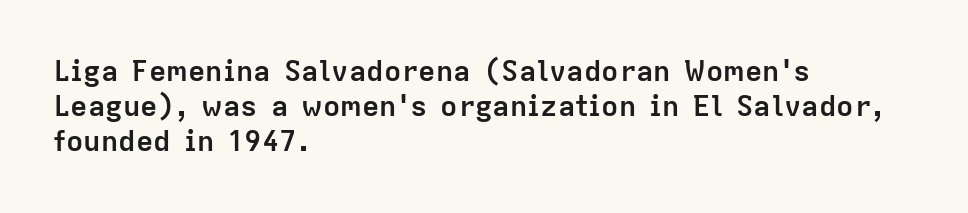
{"serif": "no", "italic": "no", "bold": "yes", "weight": "semibold", "width": "normal", "stroke_contrast": "low", "x_height": "medium", "monospaced": "no", "underline": "no", "align": "left", "line_spacing_ratio": 1.2, "letter_spacing": "normal", "letter_spacing_em": 0.0, "glyph_px": 29}
